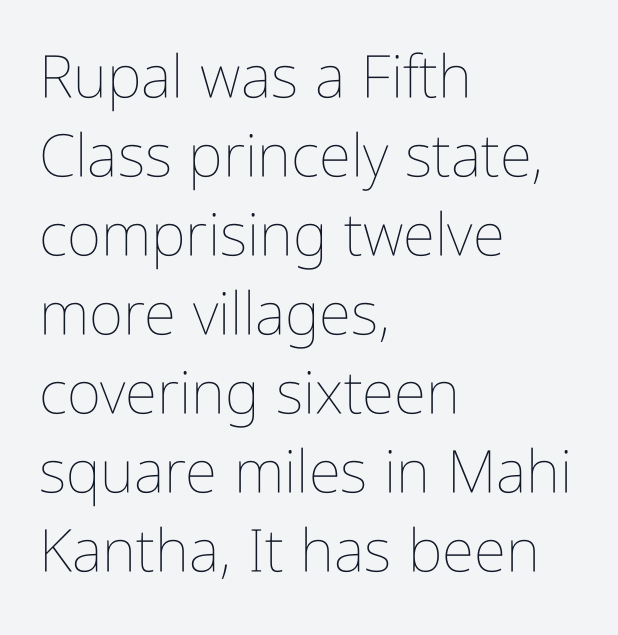
{"italic": "no", "bold": "no", "weight": "thin", "width": "condensed", "stroke_contrast": "low", "x_height": "medium", "monospaced": "no", "underline": "no", "align": "left", "line_spacing": "normal", "line_spacing_ratio": 1.34, "letter_spacing": "normal", "letter_spacing_em": 0.0, "glyph_px": 59}
